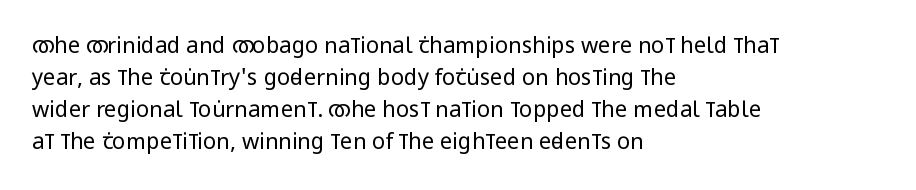
This sample uses an upright cut, with every glyph sitting square on the baseline. Check the space under the baseline: it is left empty. These lines are set flush left with a ragged right edge. Weight: not bold — regular or lighter.
